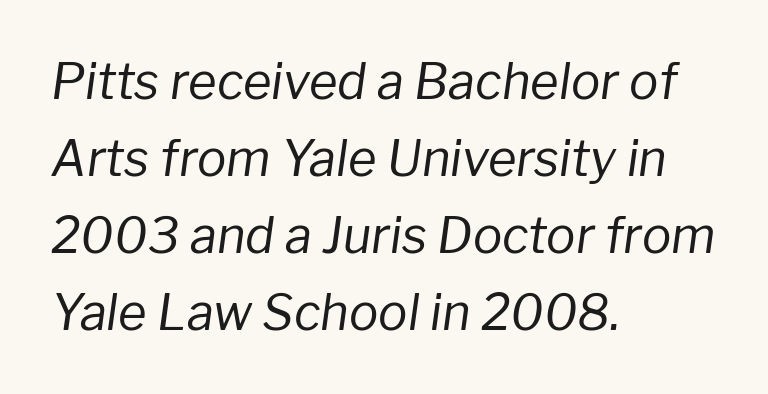
The image shows 49 px regular-weight type, italic (leaning right); set left-aligned, normal line spacing (1.57x), normal letter spacing, not underlined; low stroke contrast and a medium x-height.
